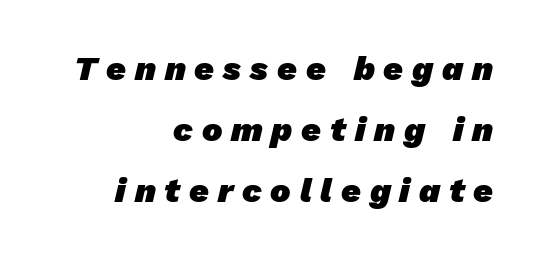
Q: Is the text bold? A: Yes.
Q: Is the typeface a serif or a sans-serif typeface? A: Sans-serif.
Q: Is the text underlined? A: No.
Q: How is the paragraph aligned? A: Right-aligned.
Q: Is the spacing between letters normal or unusually wide? A: Unusually wide.
Q: Width (condensed, normal, or wide)? A: Normal.
Q: Stroke contrast? A: Low.
Q: x-height? A: Medium.
Q: Monospaced? A: No.
